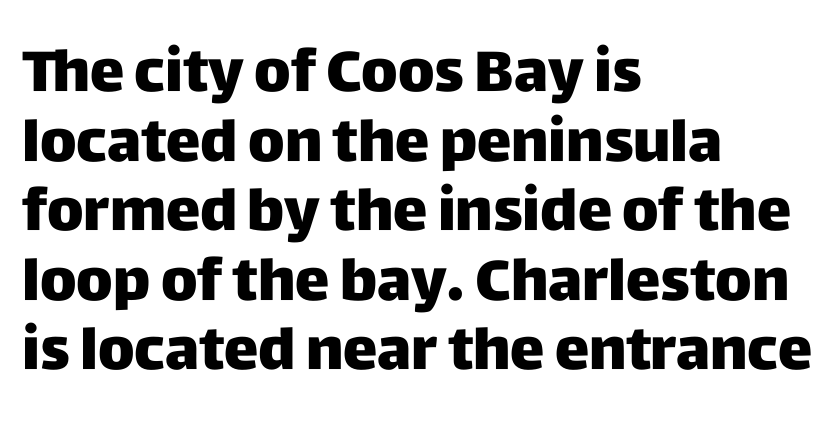
The image shows 58 px heavy sans-serif type, upright; set left-aligned, line spacing 1.2x, normal letter spacing, not underlined; low stroke contrast and a large x-height.
